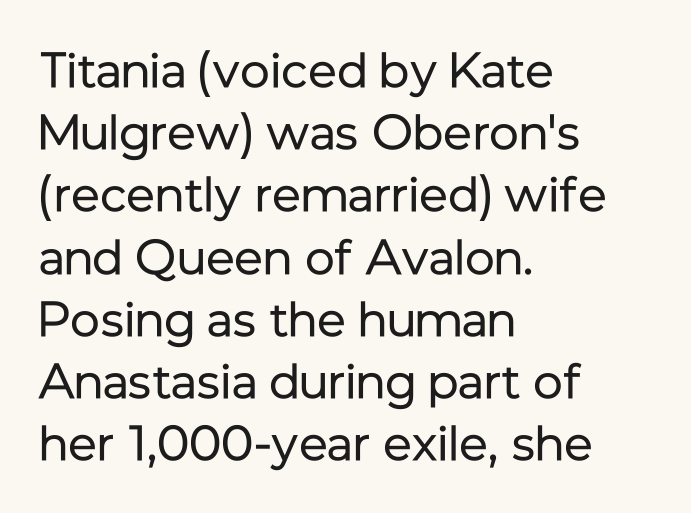
Q: Is the text bold? A: No.
Q: Is the text italic (slanted)? A: No, it is upright.
Q: Is the typeface a serif or a sans-serif typeface? A: Sans-serif.
Q: Is the text underlined? A: No.
Q: How is the paragraph aligned? A: Left-aligned.
Q: Is the spacing between letters normal or unusually wide? A: Normal.
Q: Is the spacing between lines tight, normal or loose? A: Normal.
Q: Width (condensed, normal, or wide)? A: Normal.
Q: Stroke contrast? A: Low.
Q: x-height? A: Medium.
Q: Monospaced? A: No.
